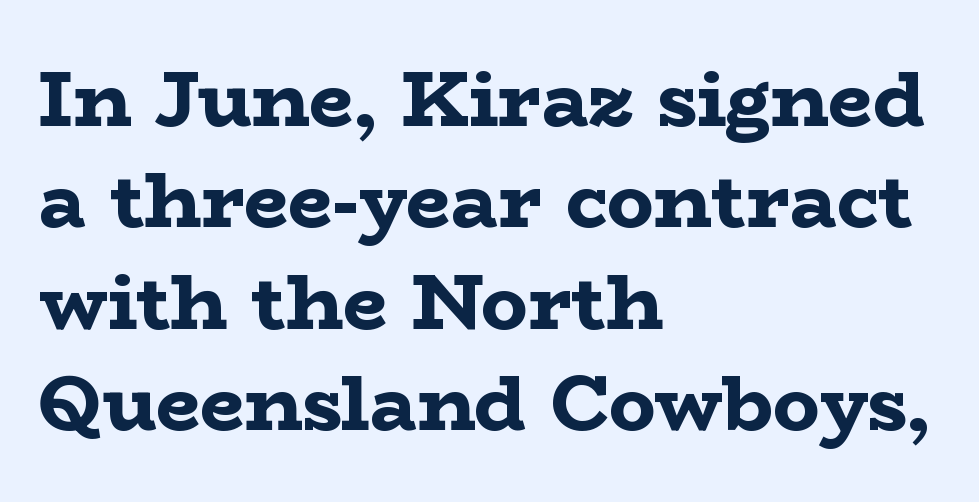
Q: Is the text bold? A: Yes.
Q: Is the text italic (slanted)? A: No, it is upright.
Q: Is the typeface a serif or a sans-serif typeface? A: Serif.
Q: Is the text underlined? A: No.
Q: How is the paragraph aligned? A: Left-aligned.
Q: Is the spacing between letters normal or unusually wide? A: Normal.
Q: Is the spacing between lines tight, normal or loose? A: Normal.
Q: Width (condensed, normal, or wide)? A: Wide.
Q: Stroke contrast? A: Low.
Q: x-height? A: Medium.
Q: Monospaced? A: No.
